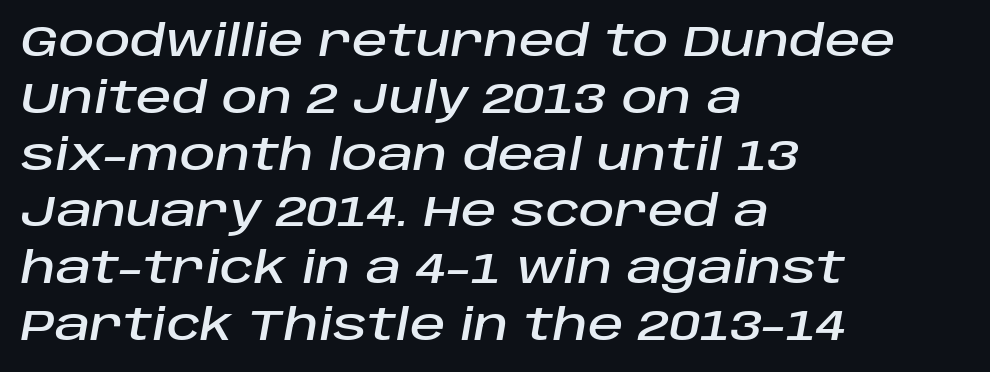
Q: Is the text italic (slanted)? A: Yes, it leans right by about 10 degrees.
Q: Is the text underlined? A: No.
Q: How is the paragraph aligned? A: Left-aligned.
Q: Is the spacing between letters normal or unusually wide? A: Normal.
Q: Is the spacing between lines tight, normal or loose? A: Normal.
Q: Width (condensed, normal, or wide)? A: Normal.
Q: Stroke contrast? A: Low.
Q: x-height? A: Large.
Q: Monospaced? A: No.
